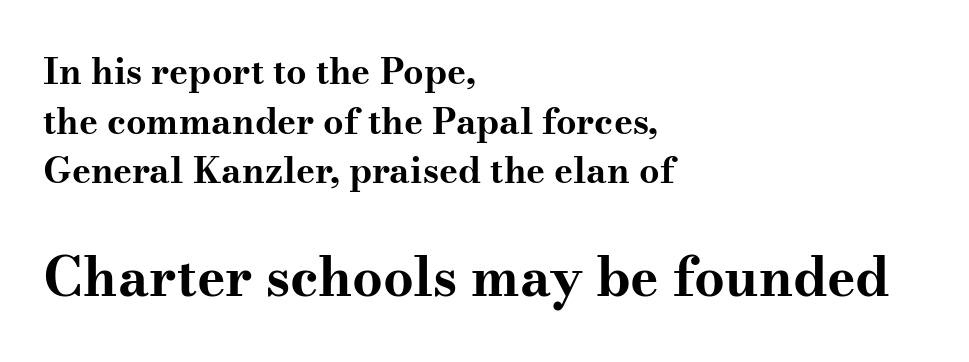
Underline: absent. The vertical gap from one line to the next is medium. Here the second block reads like a headline and the first like body copy. The type family on display is of the serif kind. These lines carry a lot of weight — the face is fully bold.
